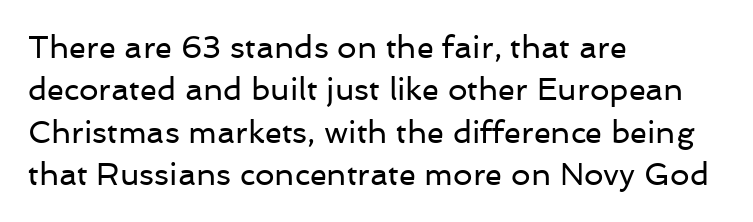
Nope, no serifs anywhere on these letters. Notice how descenders clear the ascenders below comfortably — that's standard leading. Letters have the restrained weight of plain body copy at most. Just letters on the line, the space beneath them empty.
